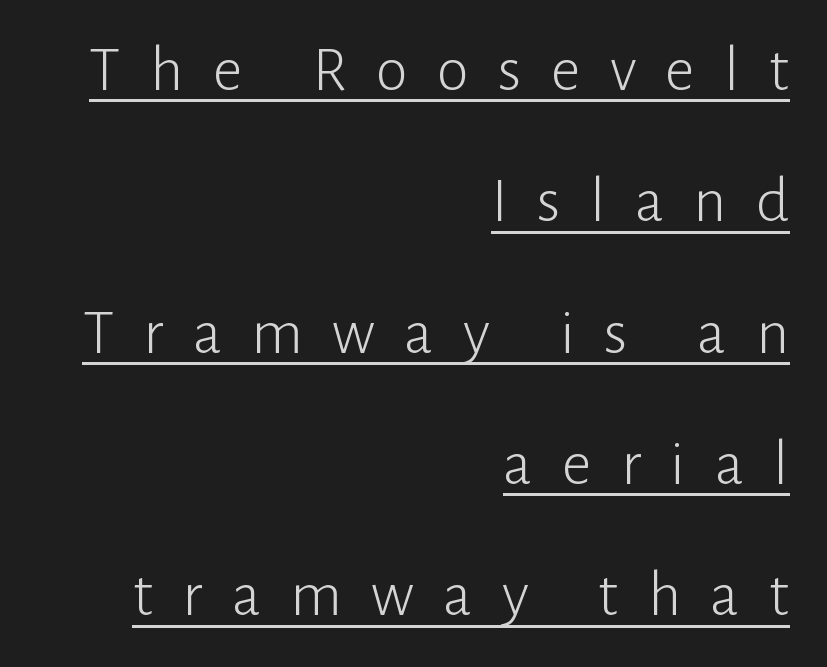
The cut favours lightness, reaching ordinary text weight at its darkest. Here the glyphs are tracked loosely, breaking word shapes into spaced letters. The rendering anchors every line to the right-hand side. The glyphs in this specimen are sans serif. Posture: vertical. A baseline rule has been typeset under these characters.
